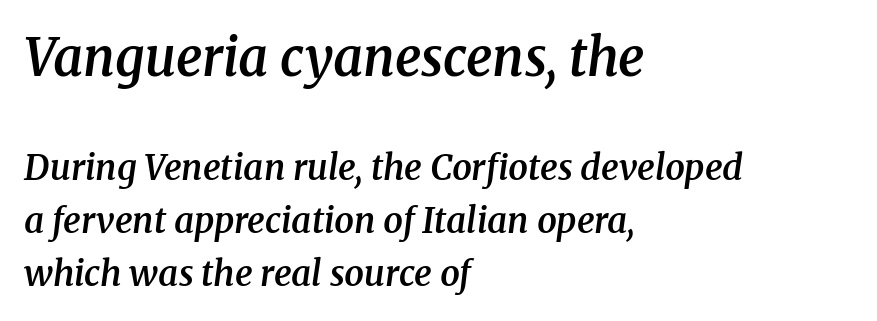
{"serif": "yes", "italic": "yes", "lean": "right", "slant_degrees": 8, "bold": "semi", "weight": "semibold", "width": "normal", "stroke_contrast": "medium", "x_height": "medium", "monospaced": "no", "underline": "no", "align": "left", "line_spacing": "normal", "line_spacing_ratio": 1.52, "letter_spacing": "normal", "letter_spacing_em": 0.0, "larger_block": "first", "size_ratio": 1.49, "glyph_px": 52}
